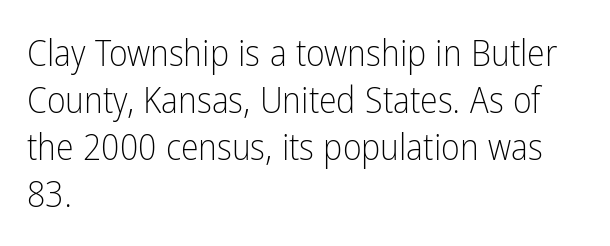
Has an underline been added? It has not. Serifs: no, the terminals of the letterforms are clean. The ragged edge is on the right, which tells us the setting is flush left. A light-to-regular cut is what we see here. The passage shown stacks its lines at a standard gap.
